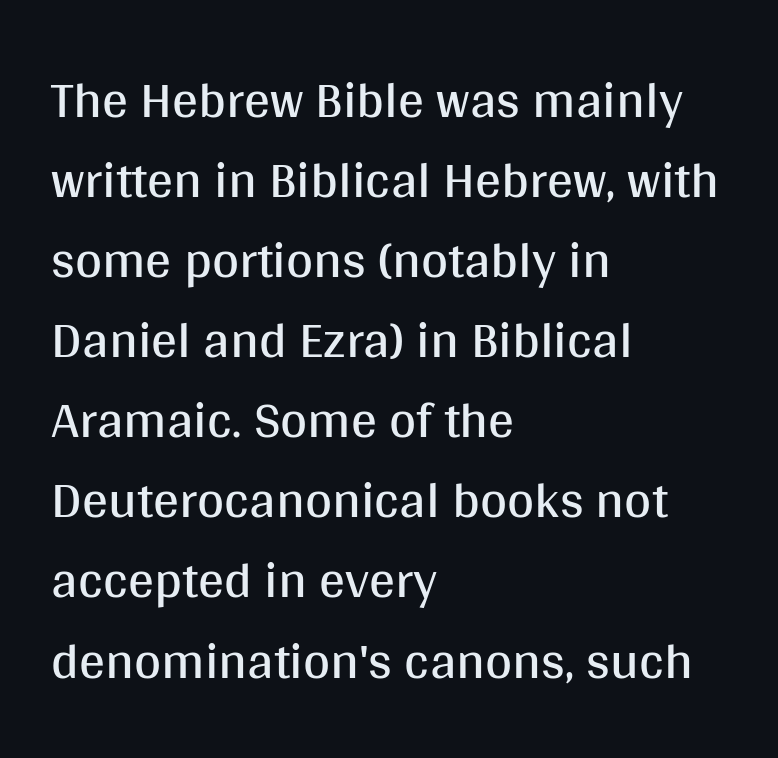
The image shows 52 px regular-weight sans-serif type, upright; set left-aligned, normal line spacing (1.54x), normal letter spacing, not underlined; medium stroke contrast and a large x-height.
